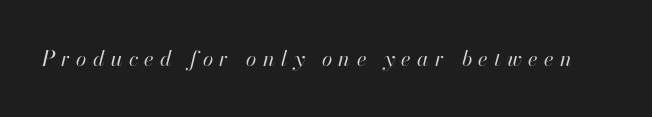
An italicized treatment has been applied to the whole sample. Someone cranked the tracking dial way up on this one. Weight: regular or lighter. Plain, unruled lines of type.
